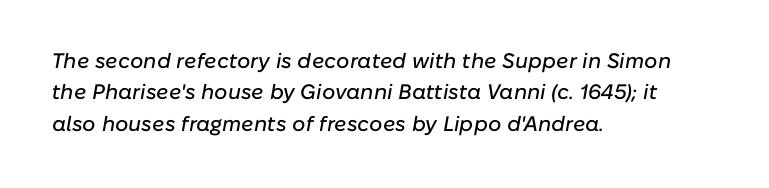
Q: Is the text italic (slanted)? A: Yes, it leans right by about 10 degrees.
Q: Is the text underlined? A: No.
Q: How is the paragraph aligned? A: Left-aligned.
Q: Is the spacing between letters normal or unusually wide? A: Normal.
Q: Is the spacing between lines tight, normal or loose? A: Normal.
